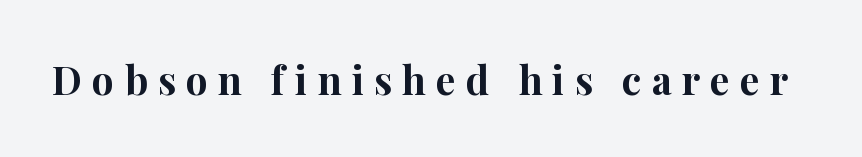
The image shows 39 px bold serif type, upright; set unusually wide letter spacing (+0.26 em), not underlined; high stroke contrast and a medium x-height.
